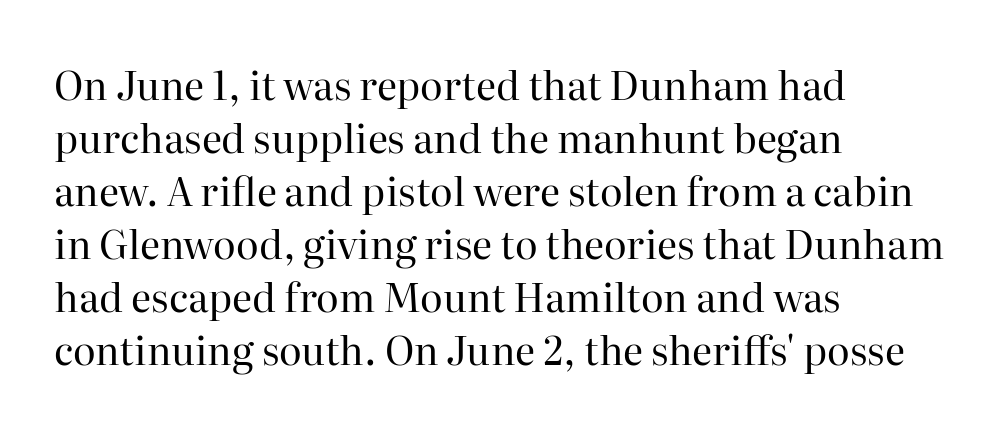
Q: Is the text bold? A: No.
Q: Is the text italic (slanted)? A: No, it is upright.
Q: Is the typeface a serif or a sans-serif typeface? A: Serif.
Q: Is the text underlined? A: No.
Q: How is the paragraph aligned? A: Left-aligned.
Q: Is the spacing between letters normal or unusually wide? A: Normal.
Q: Is the spacing between lines tight, normal or loose? A: Normal.
Q: Width (condensed, normal, or wide)? A: Normal.
Q: Stroke contrast? A: High.
Q: x-height? A: Medium.
Q: Monospaced? A: No.
